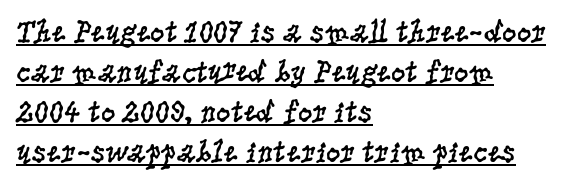
Q: Is the text bold? A: No.
Q: Is the typeface a serif or a sans-serif typeface? A: Serif.
Q: Is the text underlined? A: Yes.
Q: How is the paragraph aligned? A: Left-aligned.
Q: Is the spacing between letters normal or unusually wide? A: Normal.
Q: Is the spacing between lines tight, normal or loose? A: Normal.
Q: Width (condensed, normal, or wide)? A: Condensed.
Q: Stroke contrast? A: Low.
Q: x-height? A: Large.
Q: Monospaced? A: No.
